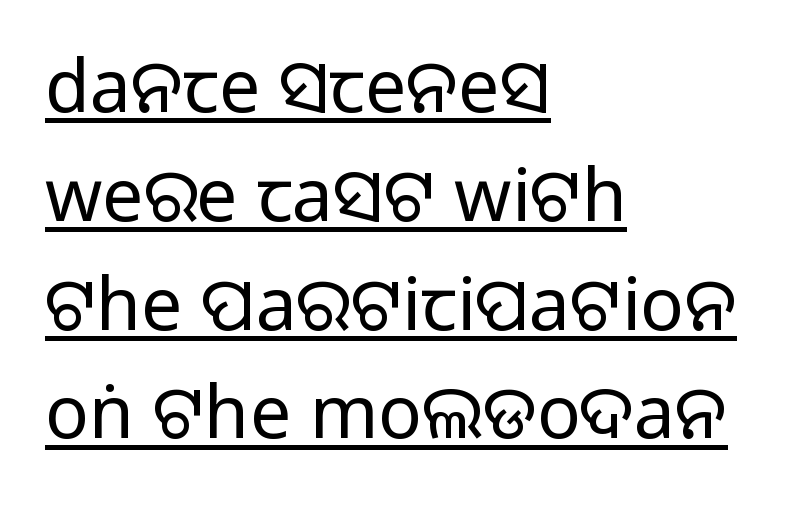
{"serif": "no", "italic": "no", "width": "normal", "stroke_contrast": "medium", "monospaced": "no", "underline": "yes", "align": "left", "line_spacing": "normal", "line_spacing_ratio": 1.49, "letter_spacing": "normal", "letter_spacing_em": 0.0, "glyph_px": 73}
